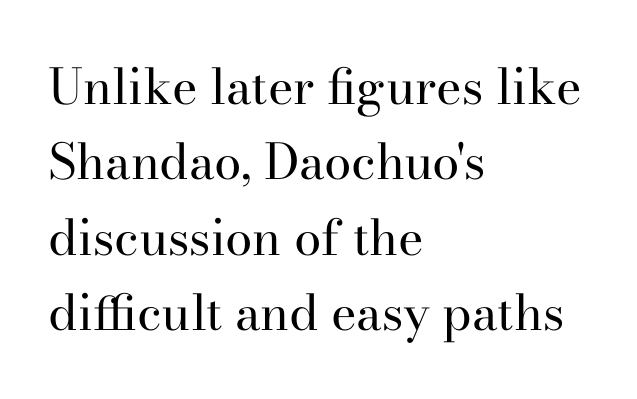
Q: Is the text bold? A: No.
Q: Is the text italic (slanted)? A: No, it is upright.
Q: Is the typeface a serif or a sans-serif typeface? A: Serif.
Q: Is the text underlined? A: No.
Q: How is the paragraph aligned? A: Left-aligned.
Q: Is the spacing between letters normal or unusually wide? A: Normal.
Q: Is the spacing between lines tight, normal or loose? A: Normal.
Q: Width (condensed, normal, or wide)? A: Normal.
Q: Stroke contrast? A: High.
Q: x-height? A: Small.
Q: Monospaced? A: No.
